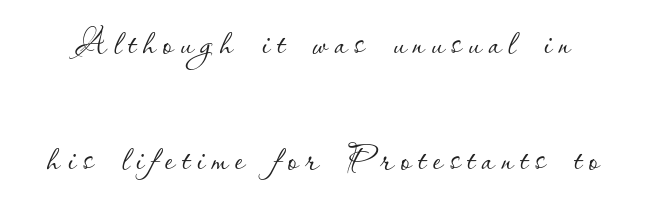
Q: Is the text bold? A: No.
Q: Is the text italic (slanted)? A: Yes.
Q: Is the text underlined? A: No.
Q: Is the spacing between lines tight, normal or loose? A: Loose.
Q: Width (condensed, normal, or wide)? A: Normal.
Q: Stroke contrast? A: Low.
Q: x-height? A: Small.
Q: Monospaced? A: No.
